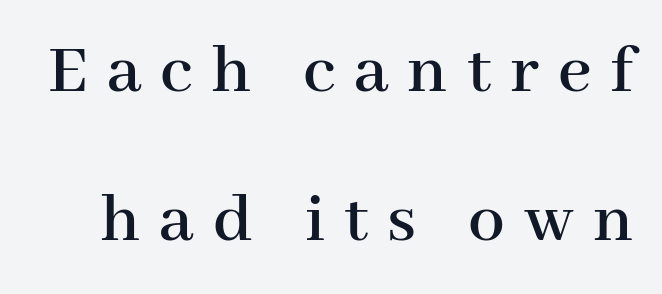
{"serif": "yes", "italic": "no", "width": "normal", "stroke_contrast": "high", "x_height": "medium", "monospaced": "no", "underline": "no", "line_spacing": "loose", "line_spacing_ratio": 2.04, "letter_spacing": "wide", "letter_spacing_em": 0.26, "glyph_px": 73}
